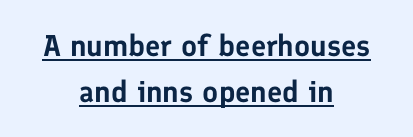
Q: Is the text italic (slanted)? A: No, it is upright.
Q: Is the typeface a serif or a sans-serif typeface? A: Sans-serif.
Q: Is the text underlined? A: Yes.
Q: How is the paragraph aligned? A: Centered.
Q: Is the spacing between letters normal or unusually wide? A: Normal.
Q: Is the spacing between lines tight, normal or loose? A: Normal.
Q: Width (condensed, normal, or wide)? A: Normal.
Q: Stroke contrast? A: Low.
Q: x-height? A: Medium.
Q: Monospaced? A: No.
